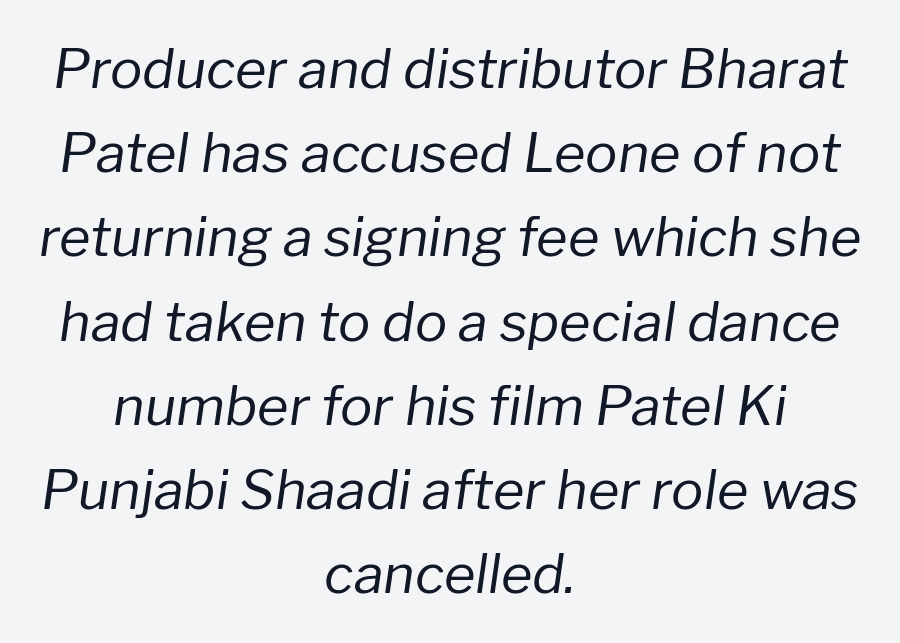
{"italic": "yes", "lean": "right", "slant_degrees": 8, "bold": "no", "weight": "regular", "width": "normal", "stroke_contrast": "low", "x_height": "medium", "monospaced": "no", "underline": "no", "align": "center", "line_spacing": "normal", "line_spacing_ratio": 1.56, "letter_spacing": "normal", "letter_spacing_em": 0.0, "glyph_px": 54}
